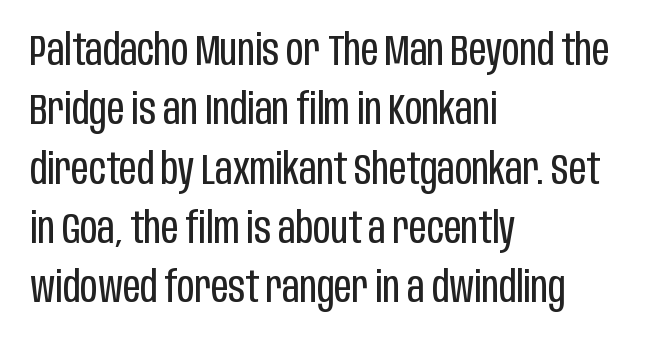
The image shows 43 px regular-weight, condensed sans-serif type, upright; set left-aligned, normal line spacing (1.38x), normal letter spacing, not underlined; low stroke contrast and a large x-height.
